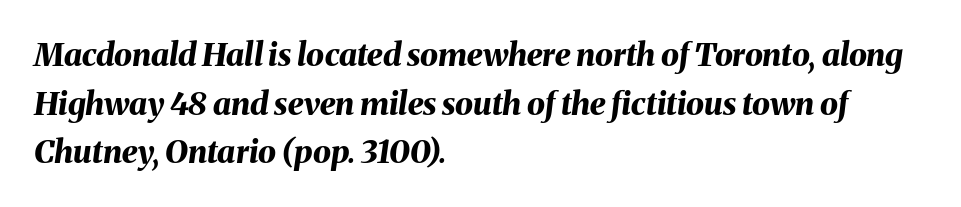
Q: Is the text bold? A: Yes.
Q: Is the text italic (slanted)? A: Yes, it leans right by about 8 degrees.
Q: Is the text underlined? A: No.
Q: How is the paragraph aligned? A: Left-aligned.
Q: Is the spacing between letters normal or unusually wide? A: Normal.
Q: Is the spacing between lines tight, normal or loose? A: Normal.
Q: Width (condensed, normal, or wide)? A: Normal.
Q: Stroke contrast? A: Medium.
Q: x-height? A: Medium.
Q: Monospaced? A: No.
